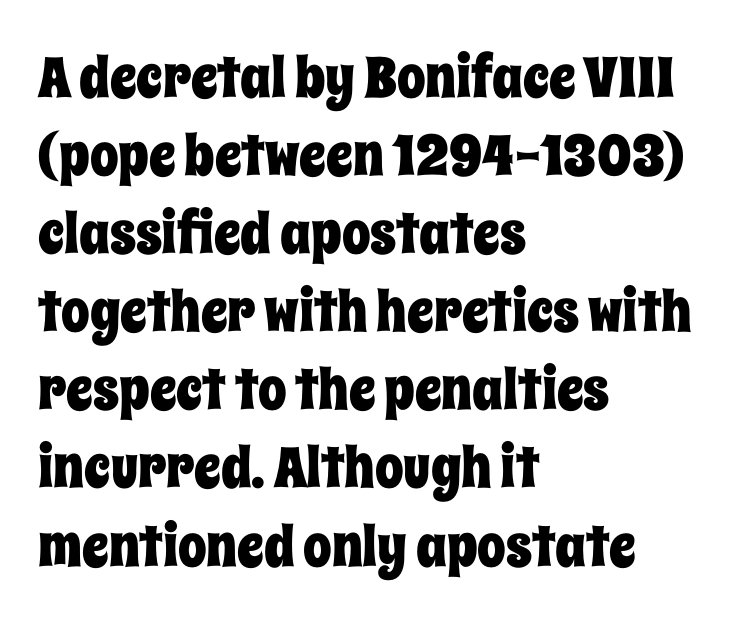
Is this a fixed-width face? No — the glyphs have proportional, varying widths. The specimen omits any rule beneath the text block's lines. The face used here is rendered with its standard letterfit. These lines sit exactly where default settings would place them.
